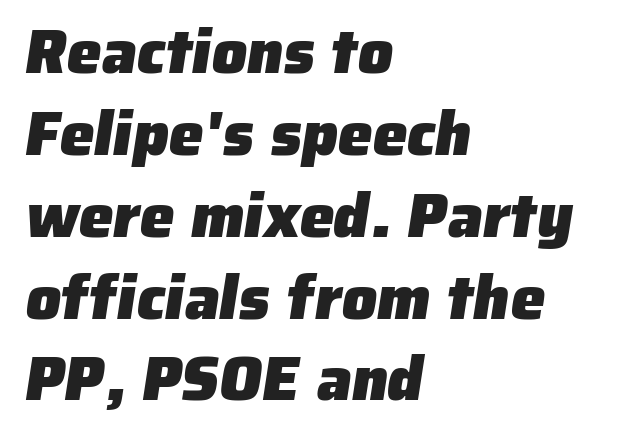
Q: Is the text bold? A: Yes.
Q: Is the typeface a serif or a sans-serif typeface? A: Sans-serif.
Q: Is the text underlined? A: No.
Q: How is the paragraph aligned? A: Left-aligned.
Q: Is the spacing between letters normal or unusually wide? A: Normal.
Q: Is the spacing between lines tight, normal or loose? A: Normal.
Q: Width (condensed, normal, or wide)? A: Normal.
Q: Stroke contrast? A: Low.
Q: x-height? A: Medium.
Q: Monospaced? A: No.
